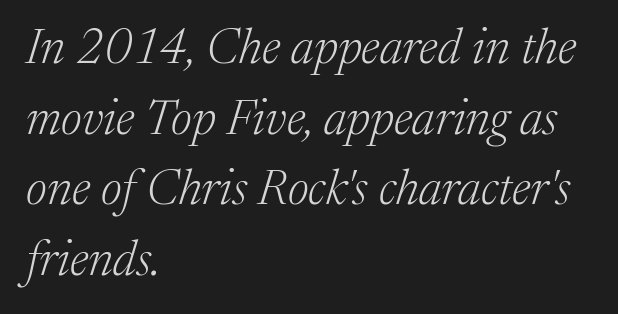
To sum up the face: it has serifs. Default kerning and tracking; the words read as compact shapes. Italic: yes, the glyphs are oblique. Character widths vary here, with narrow letters taking less room than wide ones.
